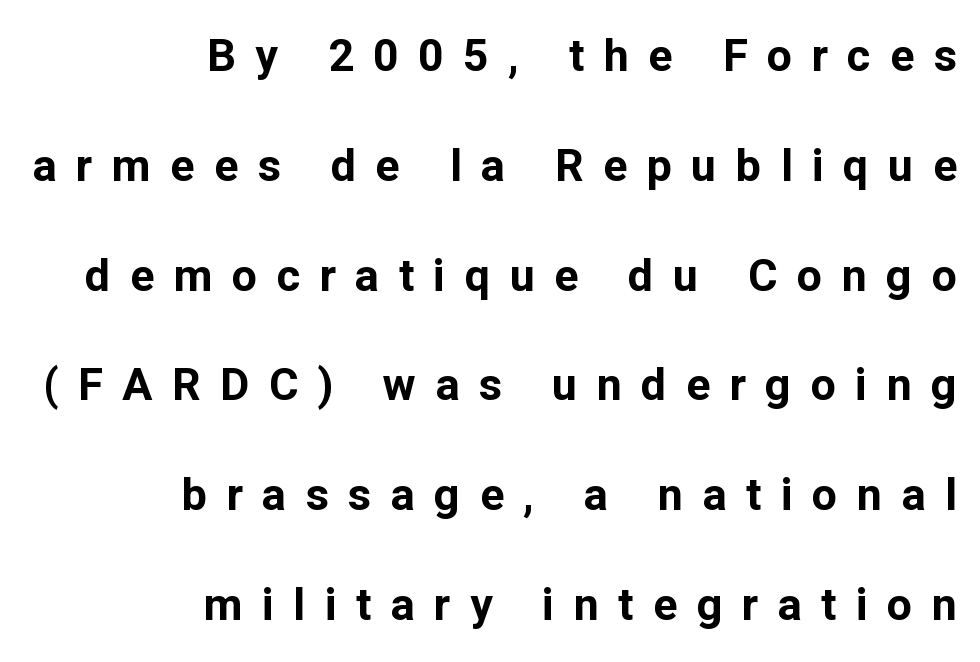
{"serif": "no", "italic": "no", "bold": "yes", "weight": "bold", "width": "normal", "stroke_contrast": "low", "x_height": "medium", "monospaced": "no", "underline": "no", "align": "right", "line_spacing": "loose", "line_spacing_ratio": 2.44, "letter_spacing": "wide", "letter_spacing_em": 0.43, "glyph_px": 45}
